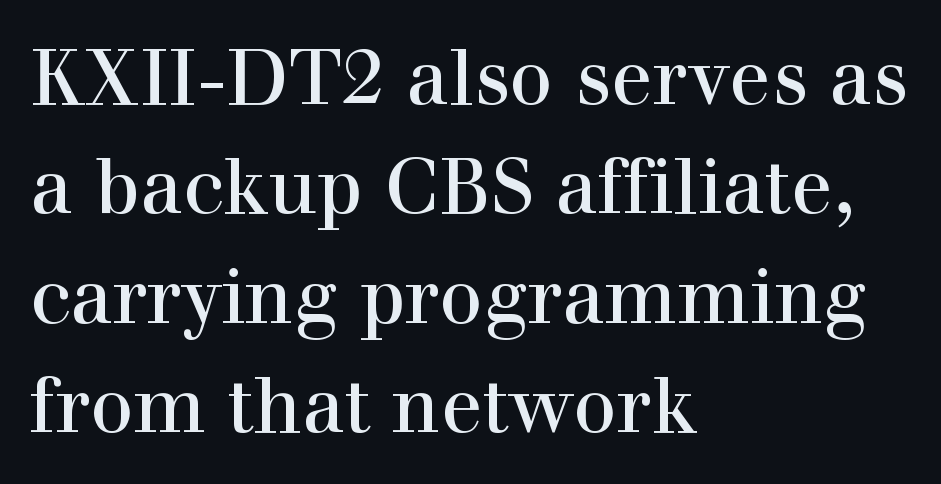
The zone under the glyphs is completely vacant. This sample has the flowing, uneven cadence of proportional lettering. The space between consecutive lines is moderate. Note: serifs present on the glyphs. One-word summary of the alignment: left.
